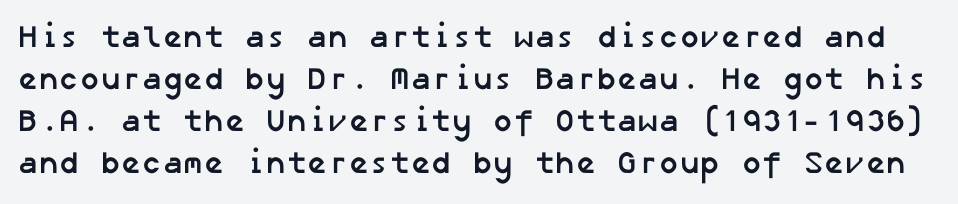
Q: Is the text bold? A: Yes.
Q: Is the typeface a serif or a sans-serif typeface? A: Sans-serif.
Q: Is the text underlined? A: No.
Q: Is the spacing between letters normal or unusually wide? A: Normal.
Q: Is the spacing between lines tight, normal or loose? A: Normal.
Q: Width (condensed, normal, or wide)? A: Normal.
Q: Stroke contrast? A: Low.
Q: x-height? A: Medium.
